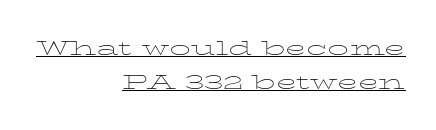
{"italic": "no", "bold": "no", "underline": "yes", "align": "right", "line_spacing": "normal", "line_spacing_ratio": 1.62, "letter_spacing": "normal", "letter_spacing_em": 0.0, "glyph_px": 21}
